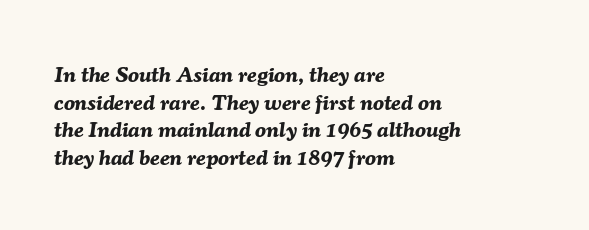
{"italic": "yes", "lean": "right", "slant_degrees": 7, "bold": "yes", "underline": "no", "align": "left", "line_spacing": "normal", "line_spacing_ratio": 1.26, "letter_spacing": "normal", "letter_spacing_em": 0.0, "glyph_px": 22}
